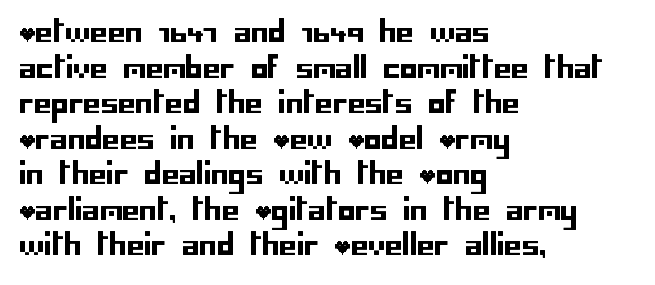
Q: Is the text italic (slanted)? A: No, it is upright.
Q: Is the typeface a serif or a sans-serif typeface? A: Sans-serif.
Q: Is the text underlined? A: No.
Q: How is the paragraph aligned? A: Left-aligned.
Q: Is the spacing between letters normal or unusually wide? A: Normal.
Q: Is the spacing between lines tight, normal or loose? A: Normal.
Q: Width (condensed, normal, or wide)? A: Normal.
Q: Stroke contrast? A: Low.
Q: x-height? A: Large.
